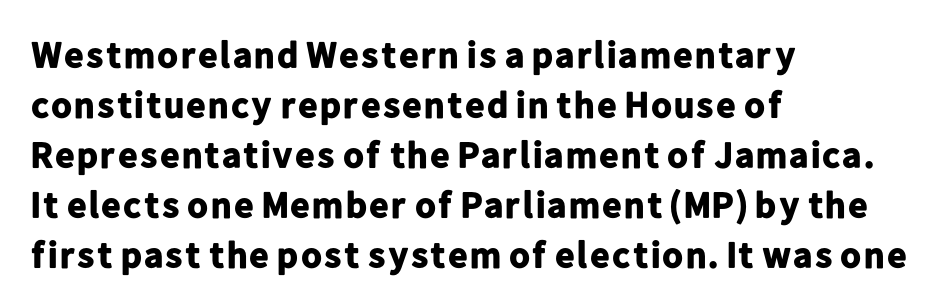
Quick note: interline space is typical. Ordinary non-slanted type is in use. Is the block centered? No — it sits flush against the left margin. Each letter's strokes conclude bluntly, with no projecting serifs.
